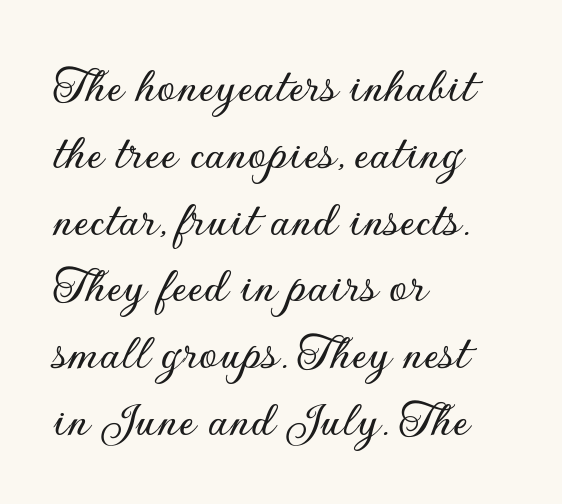
{"serif": "no", "width": "normal", "stroke_contrast": "low", "x_height": "small", "monospaced": "no", "underline": "no", "align": "left", "line_spacing": "normal", "line_spacing_ratio": 1.26, "letter_spacing": "normal", "letter_spacing_em": 0.0, "glyph_px": 53}
